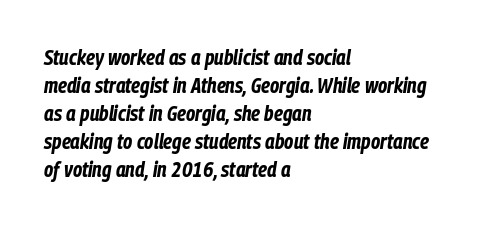
Q: Is the text bold? A: Yes.
Q: Is the text italic (slanted)? A: Yes, it leans right by about 9 degrees.
Q: Is the text underlined? A: No.
Q: How is the paragraph aligned? A: Left-aligned.
Q: Is the spacing between letters normal or unusually wide? A: Normal.
Q: Is the spacing between lines tight, normal or loose? A: Normal.
